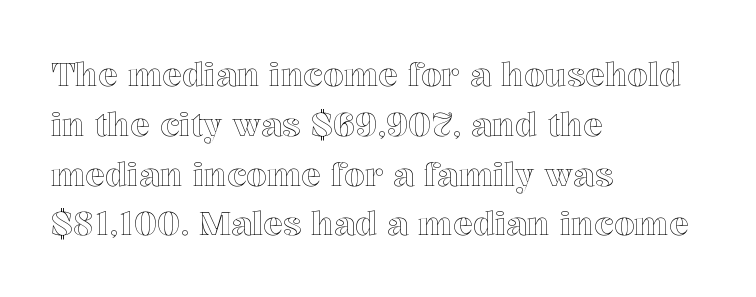
The image shows 33 px text type, upright; set left-aligned, normal line spacing (1.51x), normal letter spacing, not underlined; a medium x-height.
